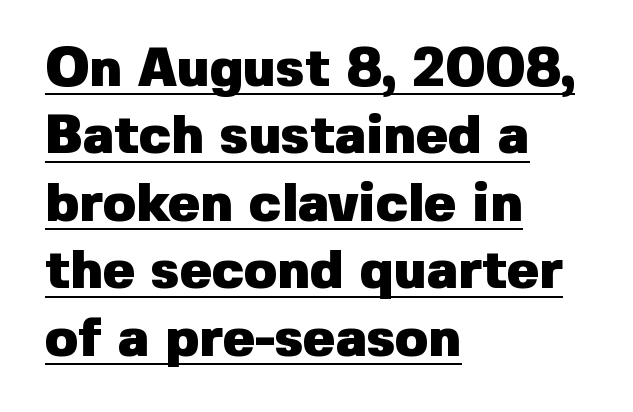
Q: Is the text bold? A: Yes.
Q: Is the text italic (slanted)? A: No, it is upright.
Q: Is the typeface a serif or a sans-serif typeface? A: Sans-serif.
Q: Is the text underlined? A: Yes.
Q: How is the paragraph aligned? A: Left-aligned.
Q: Is the spacing between letters normal or unusually wide? A: Normal.
Q: Is the spacing between lines tight, normal or loose? A: Normal.
Q: Width (condensed, normal, or wide)? A: Normal.
Q: Stroke contrast? A: Low.
Q: x-height? A: Medium.
Q: Monospaced? A: No.
